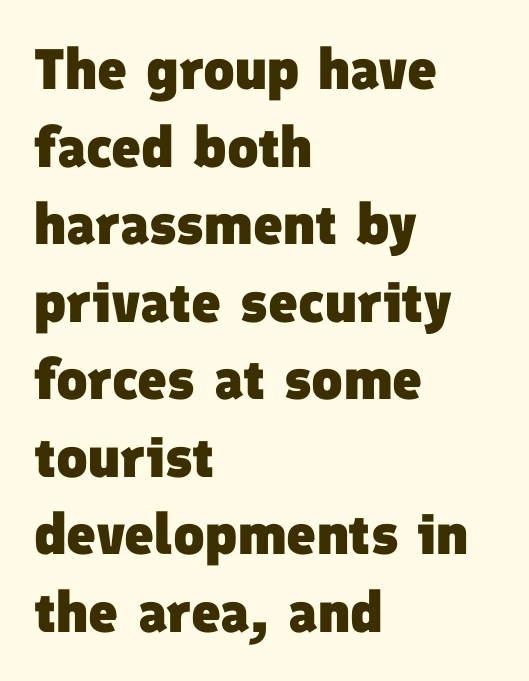
Q: Is the text bold? A: Yes.
Q: Is the typeface a serif or a sans-serif typeface? A: Sans-serif.
Q: Is the text underlined? A: No.
Q: How is the paragraph aligned? A: Left-aligned.
Q: Is the spacing between letters normal or unusually wide? A: Normal.
Q: Is the spacing between lines tight, normal or loose? A: Normal.
Q: Width (condensed, normal, or wide)? A: Normal.
Q: Stroke contrast? A: Low.
Q: x-height? A: Medium.
Q: Monospaced? A: No.
